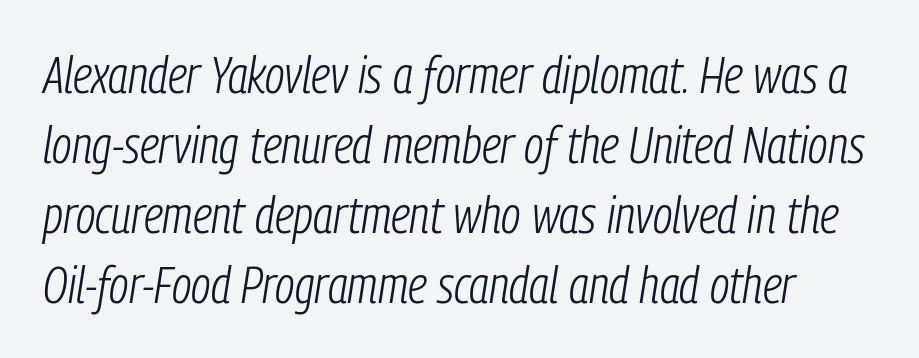
The image shows 51 px light, condensed type, italic (leaning right); set normal line spacing (1.37x), normal letter spacing, not underlined; low stroke contrast and a medium x-height.
